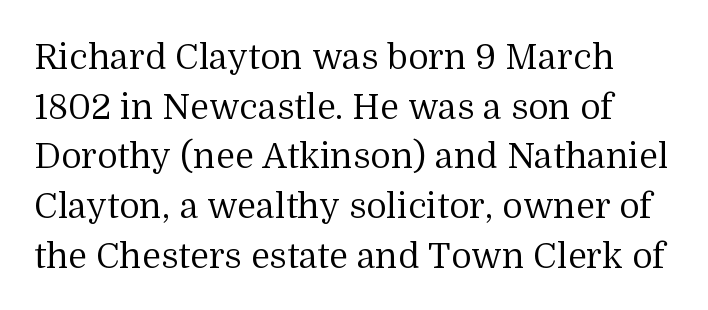
The image shows 35 px regular-weight serif type, upright; set normal line spacing (1.42x), normal letter spacing, not underlined; medium stroke contrast and a medium x-height.
